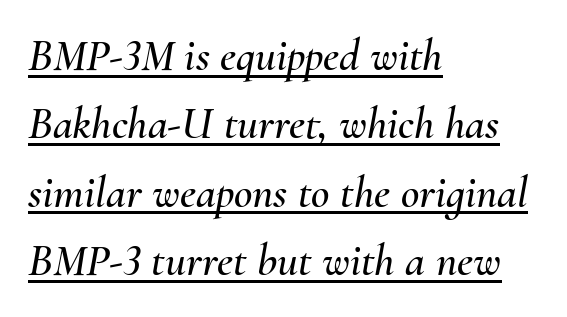
Note the varied advance widths — an 'i' is clearly narrower than an 'm'. Notice how the stems are inclined rather than vertical — that's the hallmark of italics. Whoever set this chose a conventional vertical rhythm. These lines stack with their left ends in a neat column. Honestly, the letter spacing is just normal — you wouldn't notice it.
